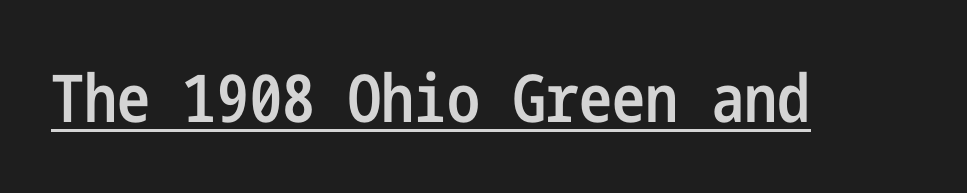
{"serif": "no", "italic": "no", "bold": "semi", "weight": "semibold", "width": "condensed", "stroke_contrast": "low", "x_height": "medium", "underline": "yes", "letter_spacing": "normal", "letter_spacing_em": 0.0, "glyph_px": 66}
